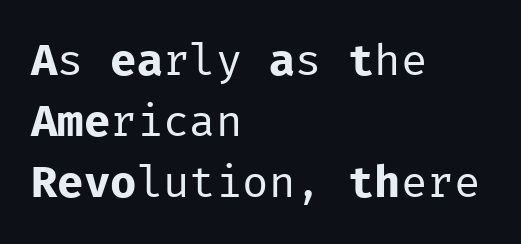
The image shows 44 px regular-weight sans-serif type, upright, monospaced; set left-aligned, normal line spacing (1.39x), normal letter spacing, not underlined; low stroke contrast and a medium x-height.
